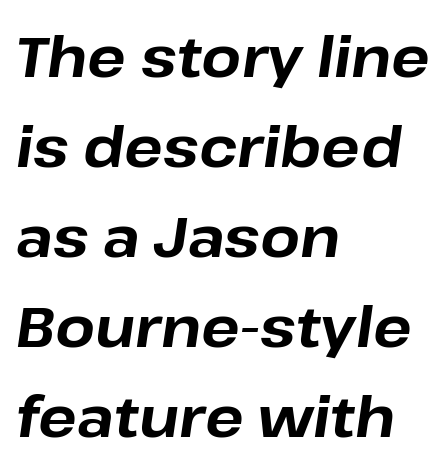
Do the characters align in a grid? No, the font is proportional. This is heavy type, rendered in bold. The whole block is typeset with a tilt. Rows of type keep a routine distance in the vertical direction.
